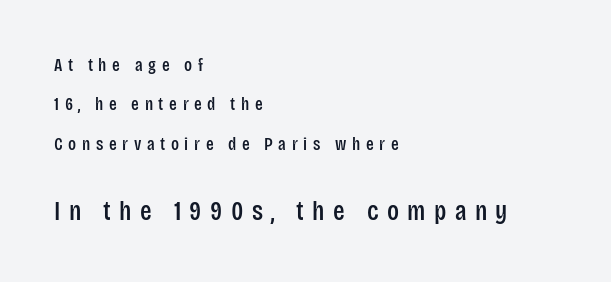
The image shows 27 px text type, upright; set left-aligned, loose line spacing (2.19x), unusually wide letter spacing (+0.31 em), not underlined; the second (bottom) block is 1.5x larger.
